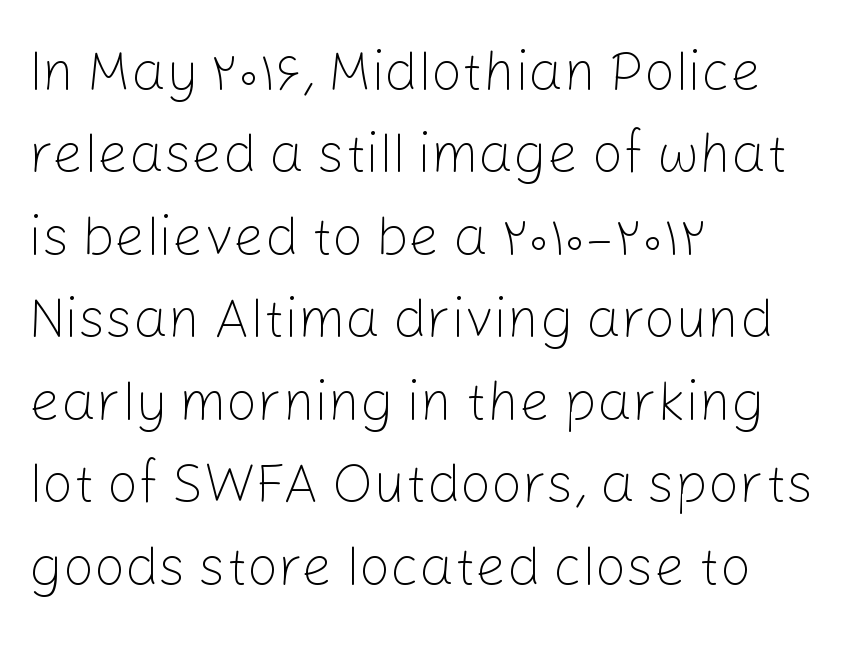
A typesetter would call this zero additional tracking. No chunkiness to these letters — they're not bold. The lines sit at an ordinary, default distance from one another. The typography opts for an upright posture over an oblique one.
